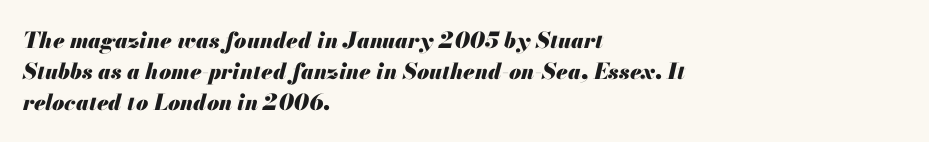
{"italic": "yes", "lean": "right", "slant_degrees": 13, "bold": "yes", "underline": "no", "align": "left", "line_spacing": "normal", "line_spacing_ratio": 1.4, "letter_spacing": "normal", "letter_spacing_em": 0.0, "glyph_px": 22}
